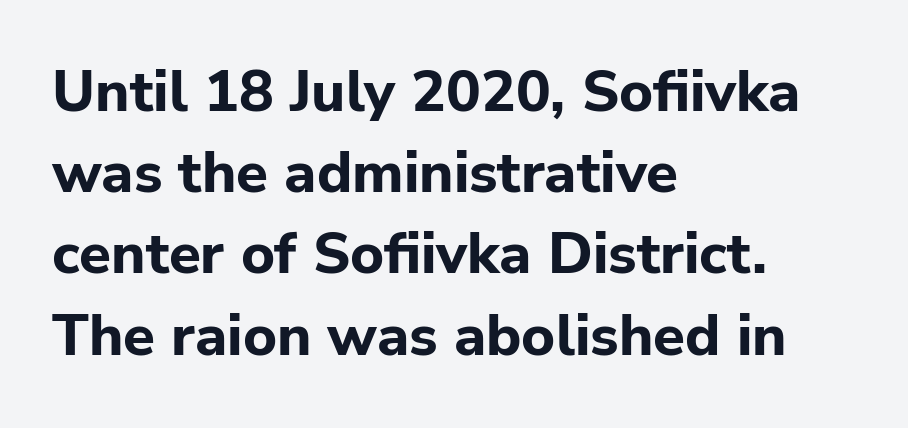
{"serif": "no", "italic": "no", "bold": "yes", "weight": "bold", "width": "normal", "stroke_contrast": "low", "x_height": "medium", "monospaced": "no", "underline": "no", "align": "left", "line_spacing": "normal", "line_spacing_ratio": 1.4, "letter_spacing": "normal", "letter_spacing_em": 0.0, "glyph_px": 58}
